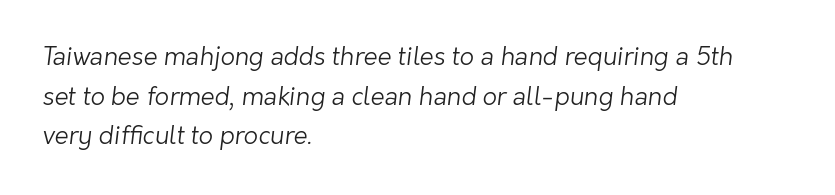
Short and long lines alike share a common starting point at left. Letters have the restrained weight of plain body copy at most. The passage shown stacks its lines at a standard gap. Default kerning and tracking; the words read as compact shapes. Any mark beneath the type? The region is blank.
